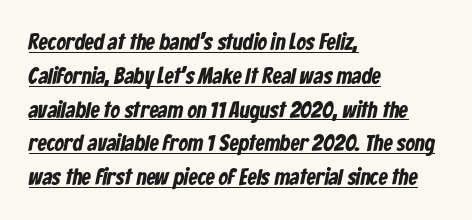
{"underline": "yes", "align": "left", "line_spacing": "normal", "line_spacing_ratio": 1.47, "letter_spacing": "normal", "letter_spacing_em": 0.0, "glyph_px": 23}
